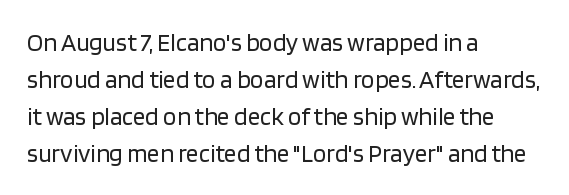
Q: Is the text bold? A: No.
Q: Is the text italic (slanted)? A: No, it is upright.
Q: Is the text underlined? A: No.
Q: How is the paragraph aligned? A: Left-aligned.
Q: Is the spacing between letters normal or unusually wide? A: Normal.
Q: Is the spacing between lines tight, normal or loose? A: Normal.
